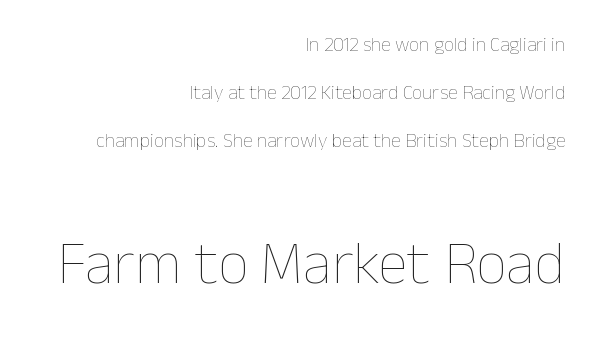
Q: Is the text bold? A: No.
Q: Is the text italic (slanted)? A: No, it is upright.
Q: Is the text underlined? A: No.
Q: How is the paragraph aligned? A: Right-aligned.
Q: Is the spacing between letters normal or unusually wide? A: Normal.
Q: Is the spacing between lines tight, normal or loose? A: Loose.
Q: Which block of text is set in a larger size, the first (top) or the second (bottom)? A: The second (bottom) one.
Q: Width (condensed, normal, or wide)? A: Normal.
Q: Stroke contrast? A: Low.
Q: x-height? A: Medium.
Q: Monospaced? A: No.
